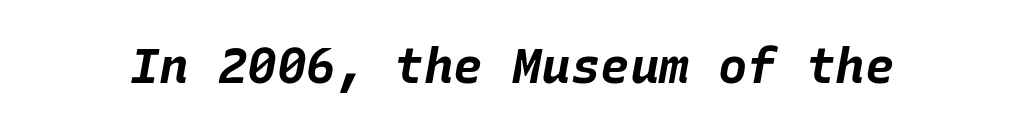
The passage shown is typed in a monospace face where columns stay perfectly aligned. The passage shown has conventional tracking throughout. What weight is shown? A full bold with thick strokes. Designer's note — italics engaged. The words here are not underlined.
